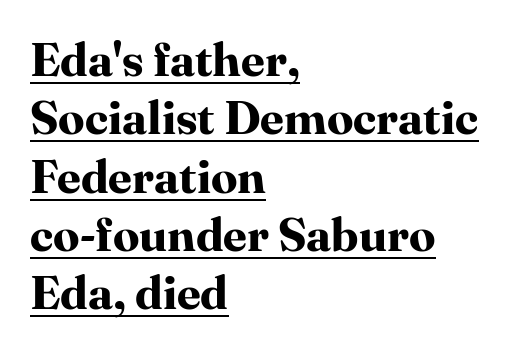
The image shows 47 px bold serif type, upright; set left-aligned, line spacing 1.24x, normal letter spacing, underlined; high stroke contrast and a medium x-height.
